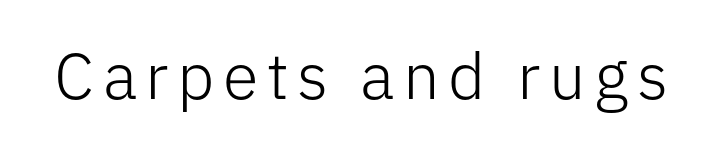
Q: Is the text bold? A: No.
Q: Is the text italic (slanted)? A: No, it is upright.
Q: Is the typeface a serif or a sans-serif typeface? A: Sans-serif.
Q: Is the text underlined? A: No.
Q: Width (condensed, normal, or wide)? A: Normal.
Q: Stroke contrast? A: Low.
Q: x-height? A: Medium.
Q: Monospaced? A: No.
